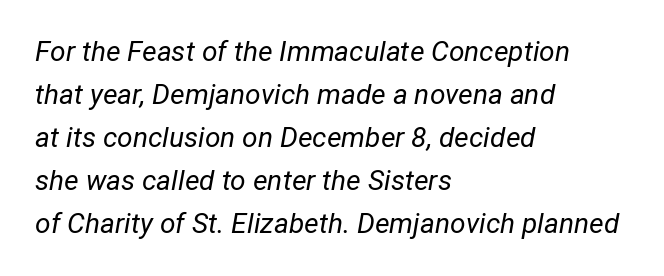
The lines in this sample share a left origin and differ only in where they stop. Would a proofreader flag this as italicized? Yes. This block has exactly the height ordinary leading produces. Here the glyphs are tracked normally, forming tight word shapes. Quick note: underline off. Proportional: the letters do not fall into vertical columns.
